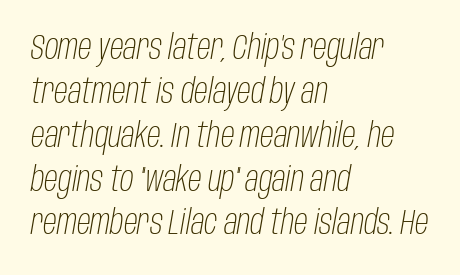
Q: Is the text bold? A: No.
Q: Is the text italic (slanted)? A: Yes, it leans right by about 10 degrees.
Q: Is the text underlined? A: No.
Q: How is the paragraph aligned? A: Left-aligned.
Q: Is the spacing between letters normal or unusually wide? A: Normal.
Q: Is the spacing between lines tight, normal or loose? A: Normal.
Q: Width (condensed, normal, or wide)? A: Condensed.
Q: Stroke contrast? A: Low.
Q: x-height? A: Large.
Q: Monospaced? A: No.
